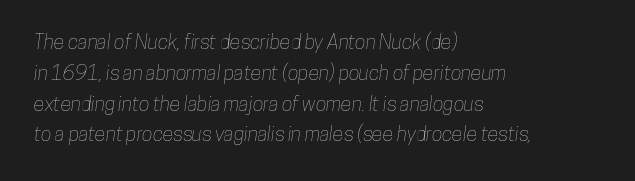
The image shows 20 px text type; set left-aligned, normal line spacing (1.54x), normal letter spacing, not underlined.
